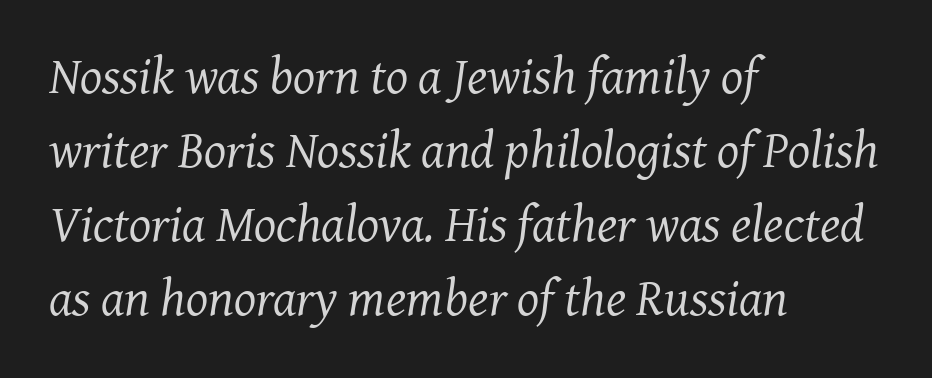
{"serif": "yes", "italic": "yes", "lean": "right", "slant_degrees": 7, "bold": "no", "weight": "regular", "width": "normal", "stroke_contrast": "medium", "x_height": "medium", "monospaced": "no", "underline": "no", "align": "left", "line_spacing": "normal", "line_spacing_ratio": 1.42, "letter_spacing": "normal", "letter_spacing_em": 0.0, "glyph_px": 52}
